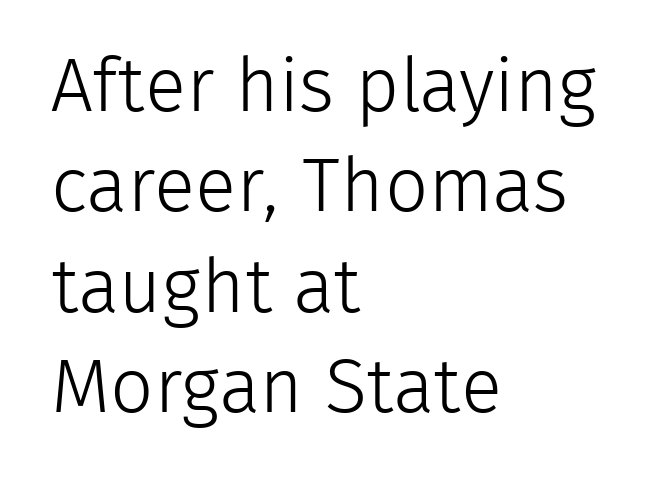
The image shows 76 px light sans-serif type, upright; set left-aligned, normal line spacing (1.32x), normal letter spacing, not underlined; low stroke contrast and a medium x-height.
